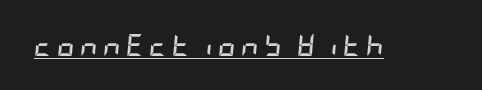
Q: Is the text bold? A: Yes.
Q: Is the text italic (slanted)? A: Yes, it leans right by about 5 degrees.
Q: Is the text underlined? A: Yes.
Q: Is the spacing between letters normal or unusually wide? A: Unusually wide.
